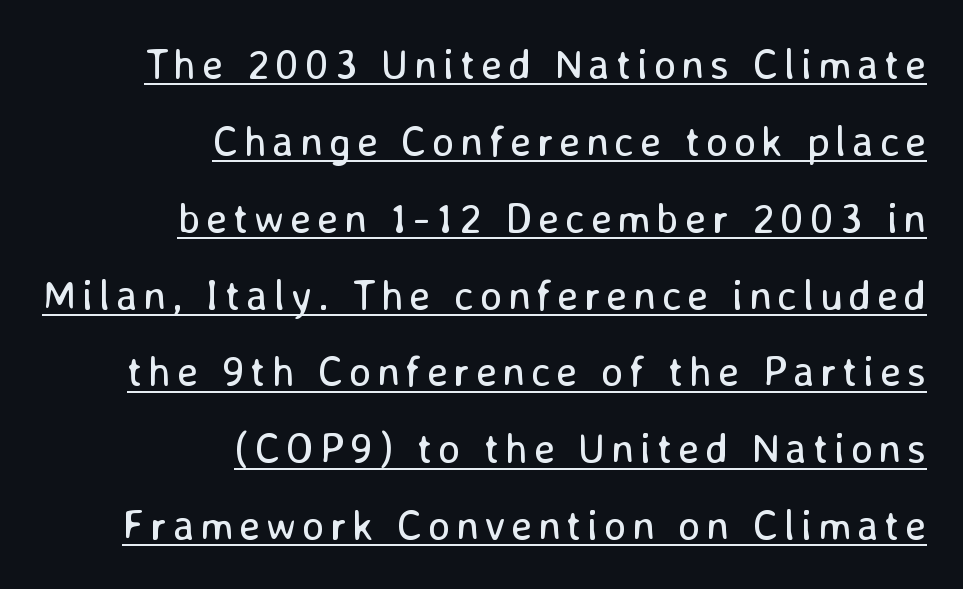
Q: Is the text bold? A: No.
Q: Is the text italic (slanted)? A: No, it is upright.
Q: Is the typeface a serif or a sans-serif typeface? A: Sans-serif.
Q: Is the text underlined? A: Yes.
Q: How is the paragraph aligned? A: Right-aligned.
Q: Width (condensed, normal, or wide)? A: Normal.
Q: Stroke contrast? A: Low.
Q: x-height? A: Medium.
Q: Monospaced? A: No.
